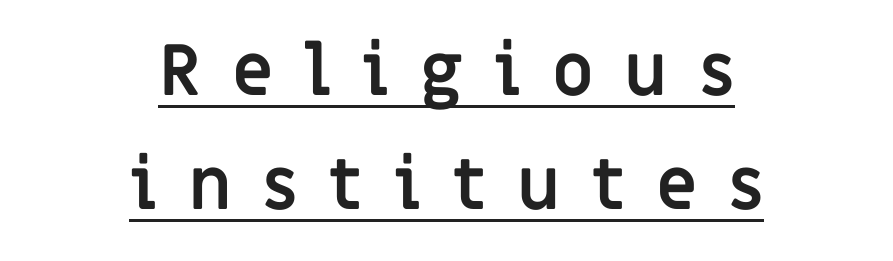
{"serif": "no", "italic": "no", "bold": "yes", "weight": "semibold", "width": "normal", "stroke_contrast": "low", "x_height": "large", "monospaced": "no", "underline": "yes", "align": "center", "line_spacing": "normal", "line_spacing_ratio": 1.61, "letter_spacing": "wide", "letter_spacing_em": 0.43, "glyph_px": 71}
